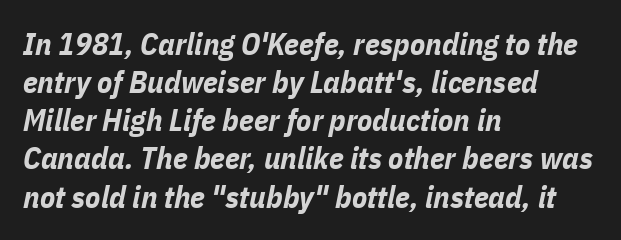
The image shows 31 px bold, condensed type, italic (leaning right); set left-aligned, line spacing 1.23x, normal letter spacing, not underlined; low stroke contrast and a medium x-height.
